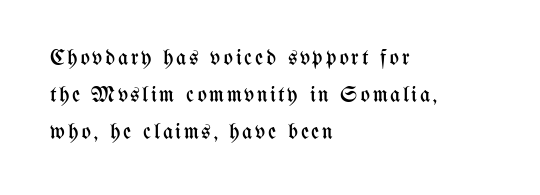
The image shows 22 px text type, upright; set left-aligned, normal line spacing (1.69x), not underlined.
